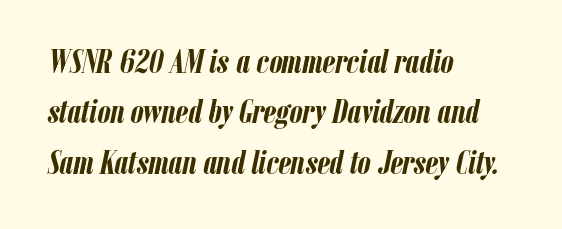
Descender tails drop into unmarked territory. I'd describe the lettering as bold — thick and assertive. Is the type slanted? Yes — the strokes lean at a clear angle. Do the characters align in a grid? No, the font is proportional.
